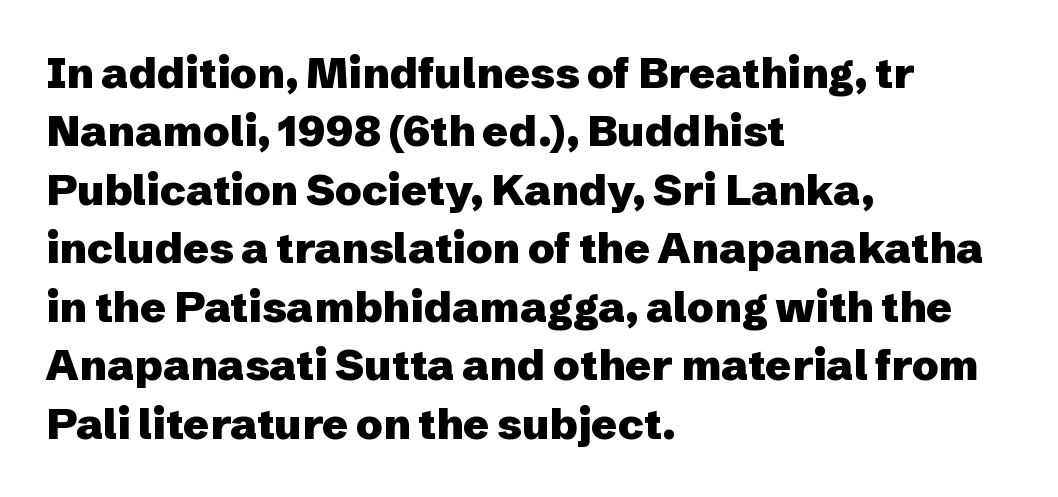
Do the characters align in a grid? No, the font is proportional. I'd describe the lettering as bold — thick and assertive. Rule under the text: the space is simply empty. The letters carry no serifs — their stems end cleanly without finishing strokes.
